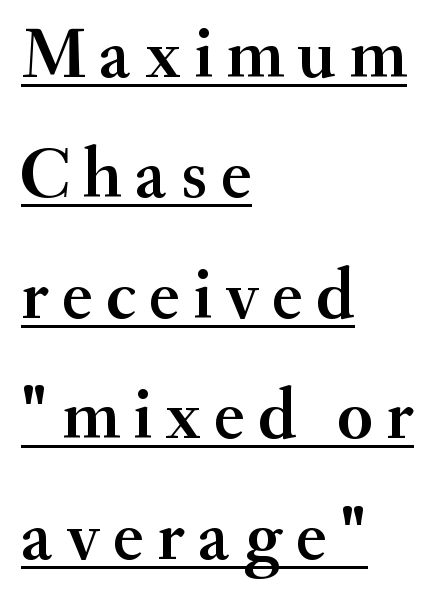
This is serif lettering, the kind often seen in printed books. The passage shown is typed in a proportional face where columns would drift. Alignment: flush left. Whoever set this chose a conventional vertical rhythm. Is there any slant? The stems are plumb.
